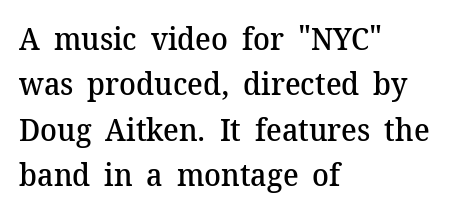
Q: Is the text bold? A: Semi-bold.
Q: Is the text italic (slanted)? A: No, it is upright.
Q: Is the typeface a serif or a sans-serif typeface? A: Serif.
Q: Is the text underlined? A: No.
Q: How is the paragraph aligned? A: Left-aligned.
Q: Is the spacing between letters normal or unusually wide? A: Normal.
Q: Is the spacing between lines tight, normal or loose? A: Normal.
Q: Width (condensed, normal, or wide)? A: Normal.
Q: Stroke contrast? A: Medium.
Q: x-height? A: Medium.
Q: Monospaced? A: No.
